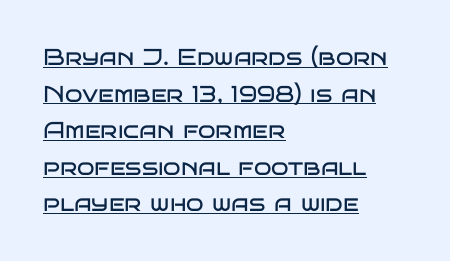
Regarding leading, the lines here are spaced in the standard way. Observe the ordinary spacing: letters are neighbours, not strangers. Weight: regular or lighter. The specimen includes a rule beneath the text block's lines. These lines were composed using upright roman letters.
